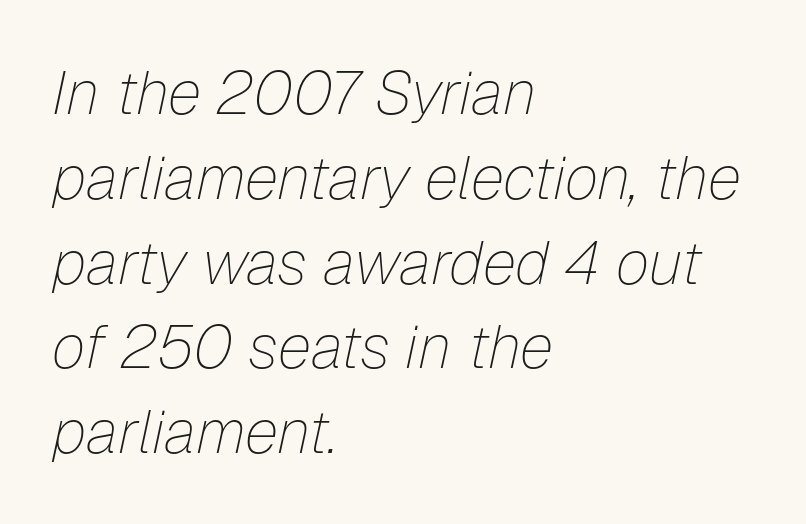
The image shows 61 px thin type, italic (leaning right); set left-aligned, normal line spacing (1.39x), normal letter spacing, not underlined; low stroke contrast and a medium x-height.
